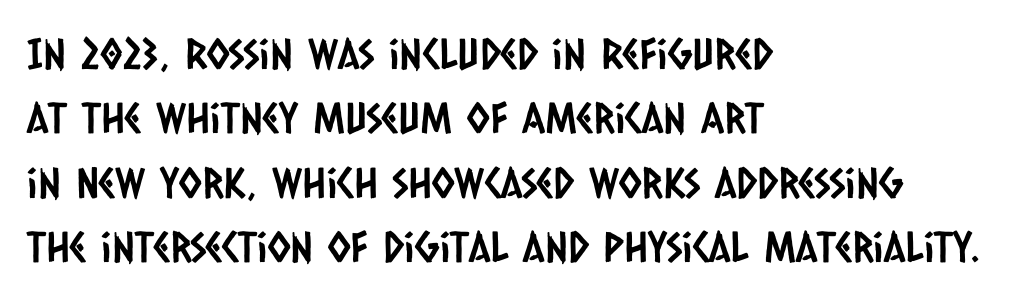
Rows of type keep a routine distance in the vertical direction. Inter-character spacing is left at the font's built-in metrics. The space directly below the letters is spotless. Caption: multi-line text, flush left, ragged right. You can tell from the bare stems that sans-serif type was used. The letters advance in unequal steps, a hallmark of proportional type.
